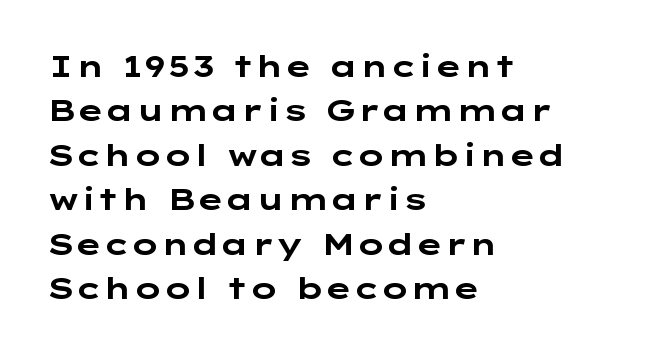
Q: Is the text bold? A: Yes.
Q: Is the text italic (slanted)? A: No, it is upright.
Q: Is the typeface a serif or a sans-serif typeface? A: Sans-serif.
Q: Is the text underlined? A: No.
Q: How is the paragraph aligned? A: Left-aligned.
Q: Is the spacing between letters normal or unusually wide? A: Normal.
Q: Is the spacing between lines tight, normal or loose? A: Normal.
Q: Width (condensed, normal, or wide)? A: Wide.
Q: Stroke contrast? A: Low.
Q: x-height? A: Medium.
